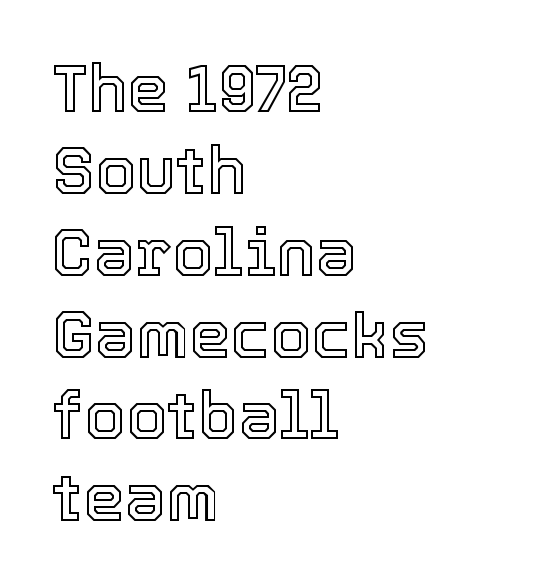
Q: Is the text italic (slanted)? A: No, it is upright.
Q: Is the text underlined? A: No.
Q: How is the paragraph aligned? A: Left-aligned.
Q: Is the spacing between letters normal or unusually wide? A: Normal.
Q: Width (condensed, normal, or wide)? A: Normal.
Q: x-height? A: Medium.
Q: Monospaced? A: No.
